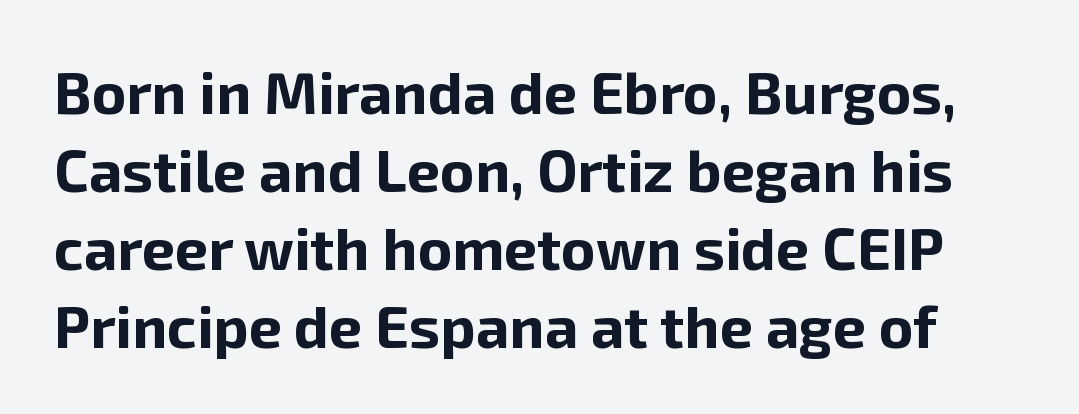
The image shows 59 px bold sans-serif type, upright; set normal line spacing (1.32x), normal letter spacing, not underlined; low stroke contrast and a medium x-height.
